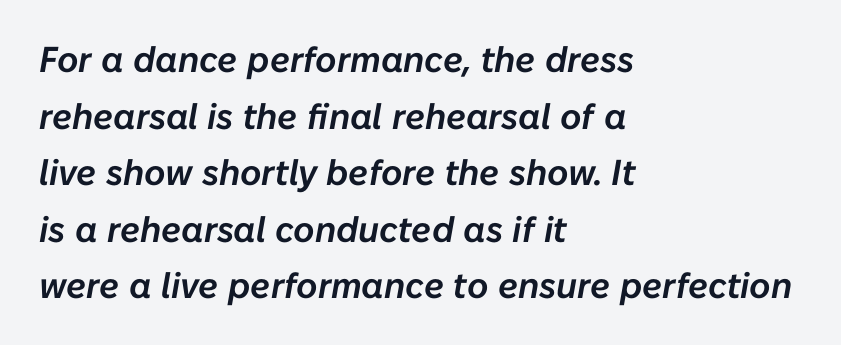
The image shows 36 px text type, italic (leaning right); set left-aligned, normal line spacing (1.57x), normal letter spacing, not underlined; low stroke contrast and a medium x-height.
